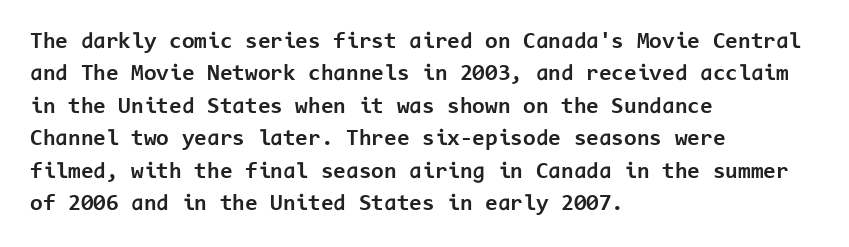
{"italic": "no", "bold": "yes", "underline": "no", "align": "left", "line_spacing": "normal", "line_spacing_ratio": 1.41, "letter_spacing": "normal", "letter_spacing_em": 0.0, "glyph_px": 23}
